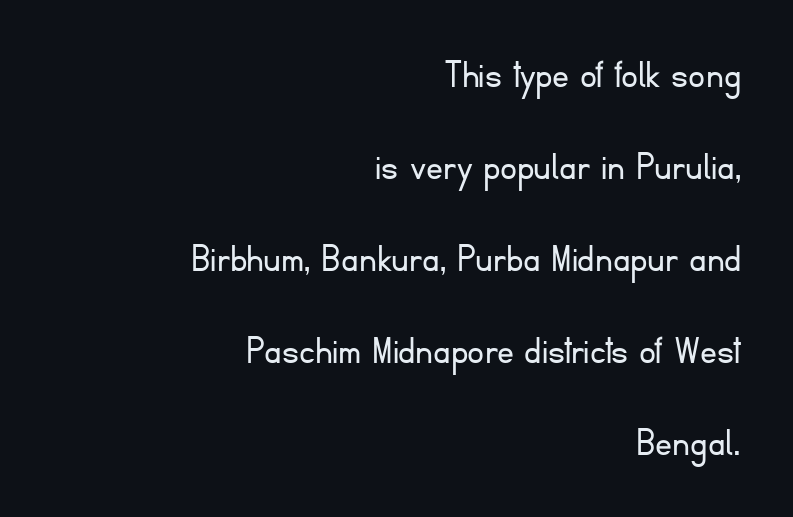
Q: Is the text bold? A: No.
Q: Is the text italic (slanted)? A: No, it is upright.
Q: Is the typeface a serif or a sans-serif typeface? A: Sans-serif.
Q: Is the text underlined? A: No.
Q: How is the paragraph aligned? A: Right-aligned.
Q: Is the spacing between letters normal or unusually wide? A: Normal.
Q: Is the spacing between lines tight, normal or loose? A: Loose.
Q: Width (condensed, normal, or wide)? A: Normal.
Q: Stroke contrast? A: Low.
Q: x-height? A: Small.
Q: Monospaced? A: No.
